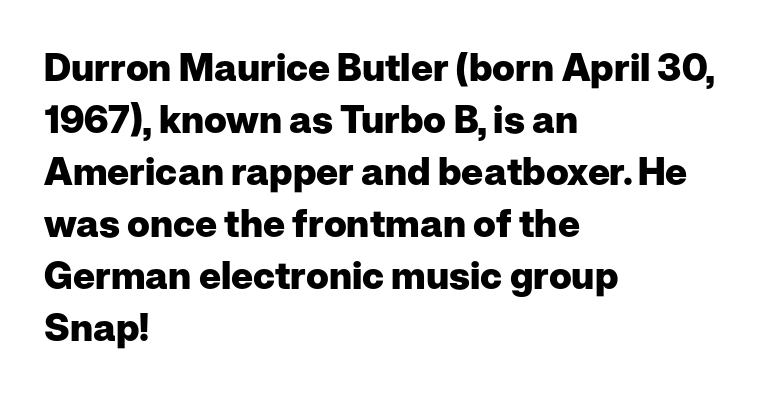
{"serif": "no", "italic": "no", "bold": "yes", "weight": "heavy", "width": "normal", "stroke_contrast": "low", "x_height": "medium", "monospaced": "no", "underline": "no", "align": "left", "line_spacing": "normal", "line_spacing_ratio": 1.37, "letter_spacing": "normal", "letter_spacing_em": 0.0, "glyph_px": 38}
